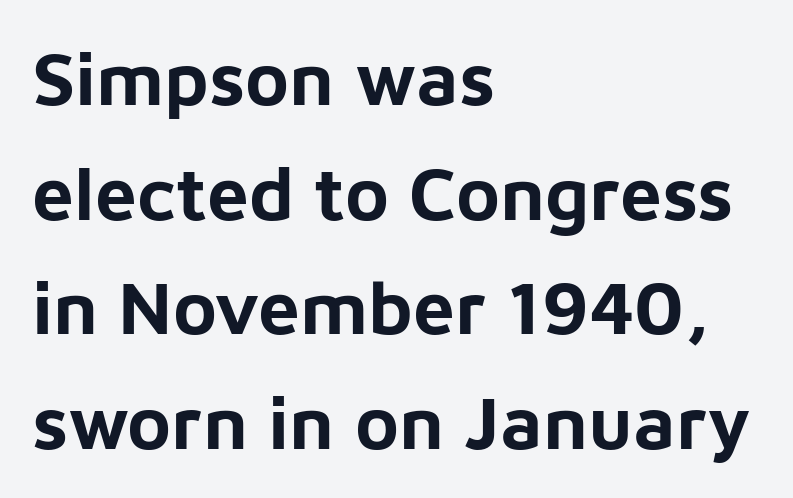
The image shows 75 px bold sans-serif type, upright; set left-aligned, normal line spacing (1.53x), normal letter spacing, not underlined; low stroke contrast and a medium x-height.
